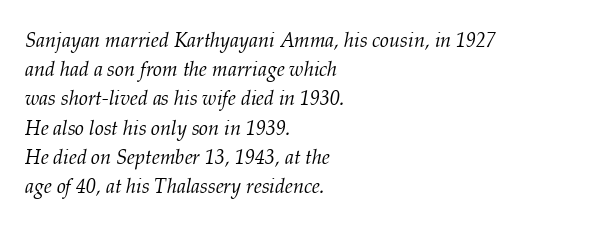
The image shows 20 px text type, italic (leaning right); set left-aligned, normal line spacing (1.46x), normal letter spacing, not underlined.
